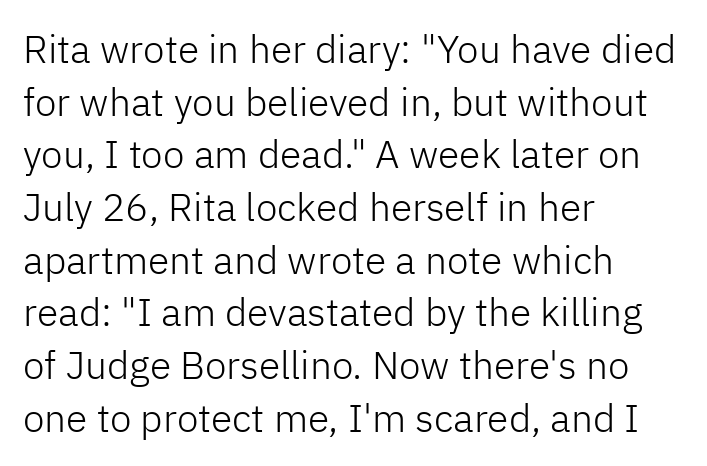
Q: Is the text bold? A: No.
Q: Is the text italic (slanted)? A: No, it is upright.
Q: Is the typeface a serif or a sans-serif typeface? A: Sans-serif.
Q: Is the text underlined? A: No.
Q: How is the paragraph aligned? A: Left-aligned.
Q: Is the spacing between letters normal or unusually wide? A: Normal.
Q: Is the spacing between lines tight, normal or loose? A: Normal.
Q: Width (condensed, normal, or wide)? A: Normal.
Q: Stroke contrast? A: Low.
Q: x-height? A: Medium.
Q: Monospaced? A: No.
